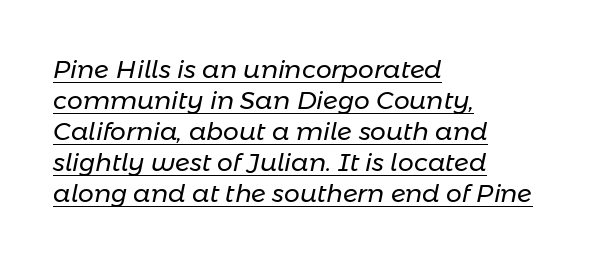
Q: Is the text bold? A: No.
Q: Is the text italic (slanted)? A: Yes, it leans right by about 11 degrees.
Q: Is the text underlined? A: Yes.
Q: How is the paragraph aligned? A: Left-aligned.
Q: Is the spacing between letters normal or unusually wide? A: Normal.
